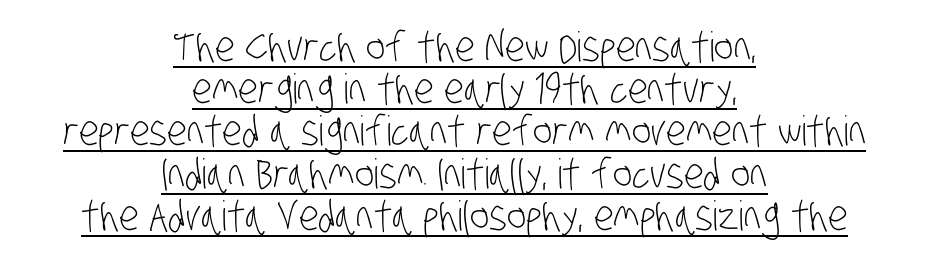
{"serif": "no", "bold": "no", "weight": "light", "width": "condensed", "stroke_contrast": "low", "x_height": "large", "monospaced": "no", "underline": "yes", "align": "center", "line_spacing": "tight", "line_spacing_ratio": 1.03, "letter_spacing": "normal", "letter_spacing_em": 0.0, "glyph_px": 41}
